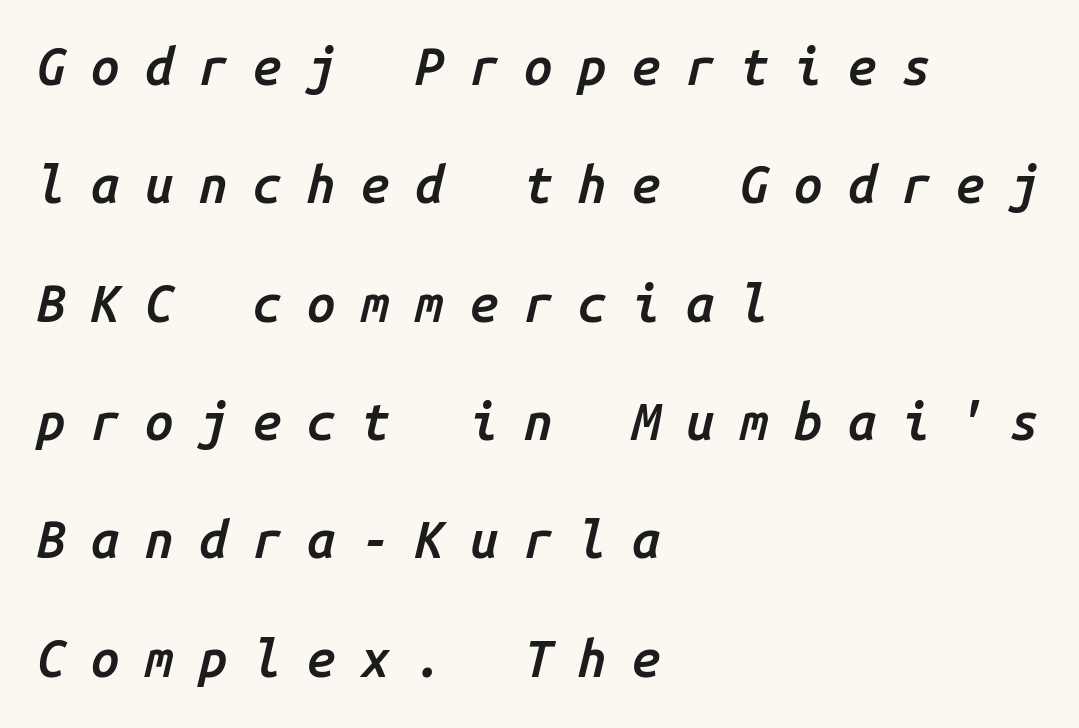
The image shows 51 px semibold type, italic (leaning right), monospaced; set left-aligned, loose line spacing (2.32x), unusually wide letter spacing (+0.5 em), not underlined; low stroke contrast and a medium x-height.
